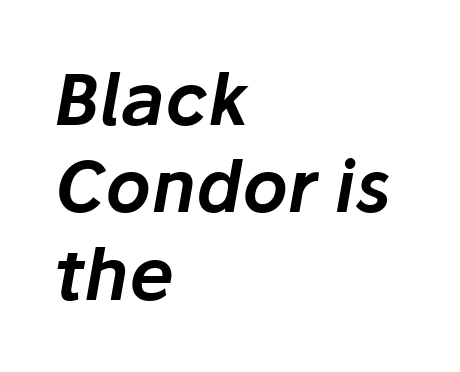
A typesetter would mark this as italic. Proportional: the letters do not fall into vertical columns. Rule under the text: the space is simply empty. Horizontal alignment here is leftward, the default for most running prose. Words appear dense and cohesive because spacing is normal.
